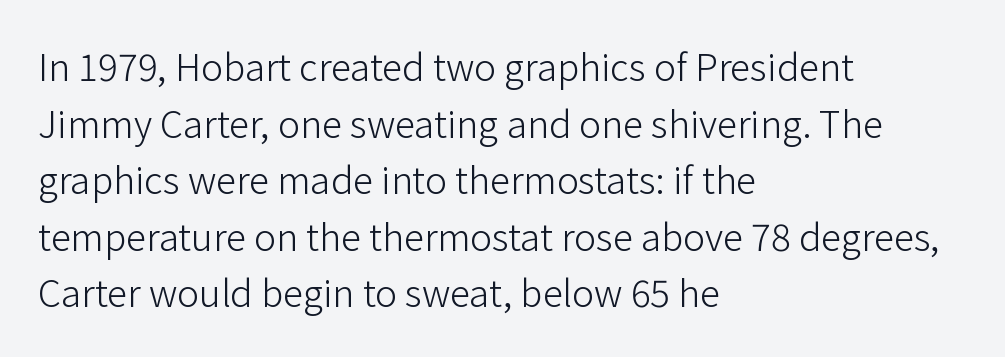
The image shows 37 px light sans-serif type, upright; set left-aligned, normal line spacing (1.53x), normal letter spacing, not underlined; low stroke contrast and a medium x-height.
